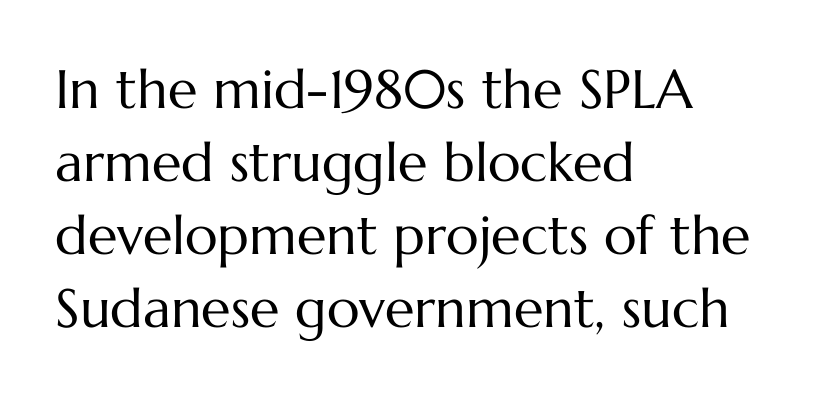
The image shows 54 px regular-weight type, upright; set left-aligned, normal line spacing (1.35x), normal letter spacing, not underlined; medium stroke contrast and a medium x-height.
